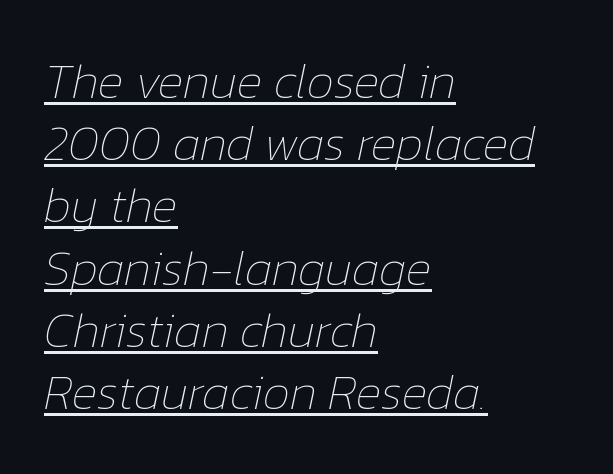
The image shows 49 px thin type, italic (leaning right); set left-aligned, normal line spacing (1.27x), normal letter spacing, underlined; low stroke contrast and a medium x-height.
